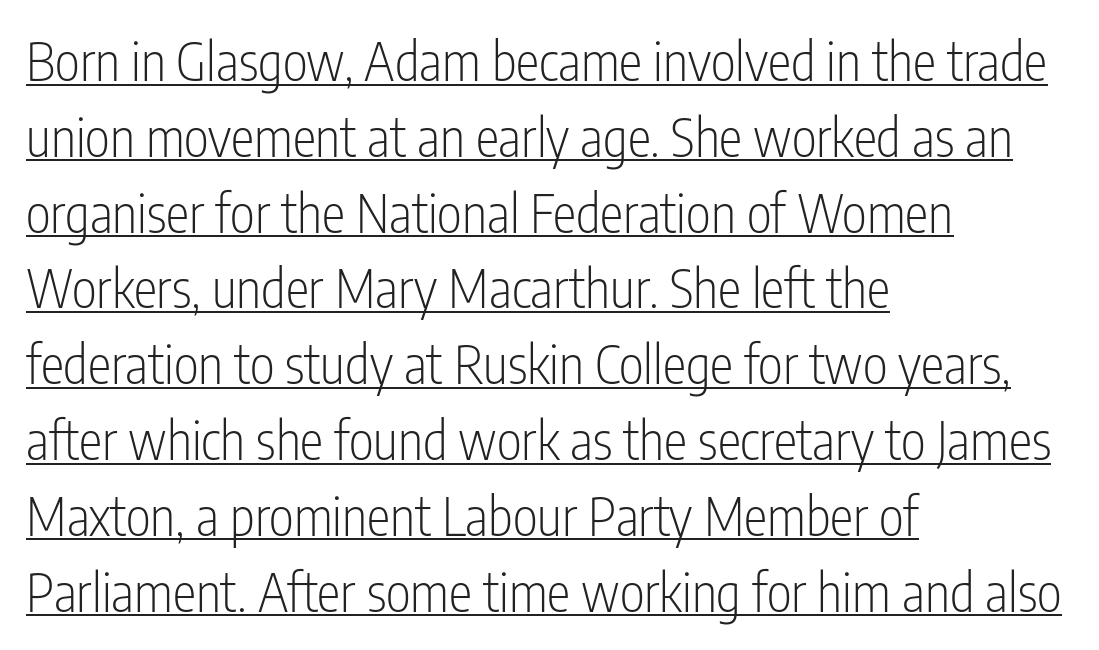
The image shows 53 px light, condensed sans-serif type, upright; set left-aligned, normal line spacing (1.43x), normal letter spacing, underlined; low stroke contrast and a medium x-height.
